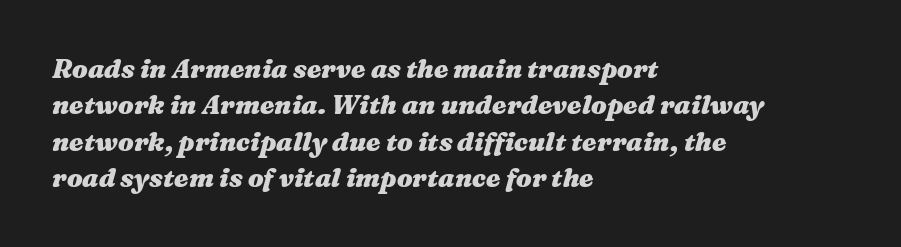
Tracking value appears to be zero — textbook default spacing. Decoration check: the copy has no underline. In CSS terms this would be text-align: left. Compared with ordinary roman type, these characters are visibly tilted.
